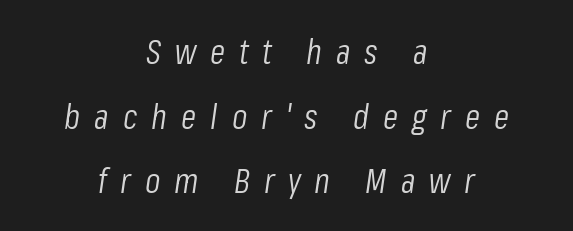
The image shows 35 px light, condensed type, italic (leaning right); set centered, line spacing 1.85x, unusually wide letter spacing (+0.4 em), not underlined; low stroke contrast and a medium x-height.
